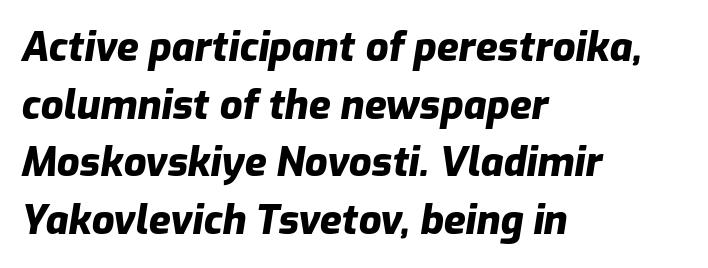
{"italic": "yes", "lean": "right", "slant_degrees": 9, "bold": "yes", "weight": "heavy", "width": "normal", "stroke_contrast": "low", "x_height": "medium", "monospaced": "no", "underline": "no", "align": "left", "line_spacing": "normal", "line_spacing_ratio": 1.44, "letter_spacing": "normal", "letter_spacing_em": 0.0, "glyph_px": 40}
